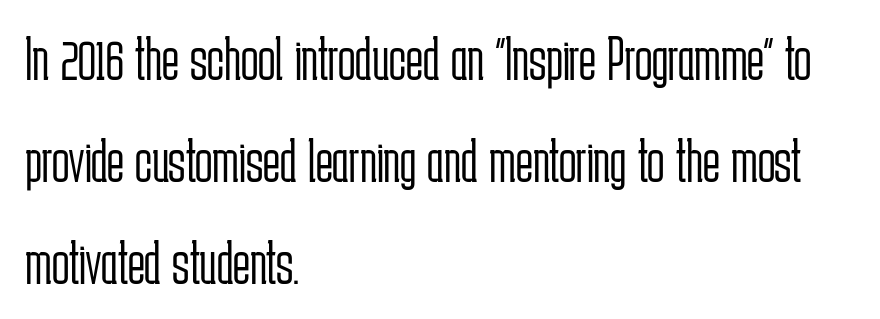
This sample has the flowing, uneven cadence of proportional lettering. Line spacing here is normal. Stem width sits at or under what a default text font uses. Decoration check: the copy has no underline. No italicization has been applied; the sample stays upright.
